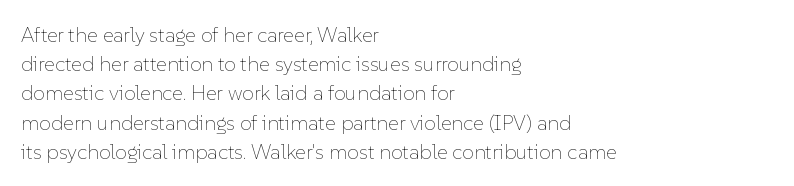
Q: Is the text bold? A: No.
Q: Is the text italic (slanted)? A: No, it is upright.
Q: Is the text underlined? A: No.
Q: How is the paragraph aligned? A: Left-aligned.
Q: Is the spacing between letters normal or unusually wide? A: Normal.
Q: Is the spacing between lines tight, normal or loose? A: Normal.
